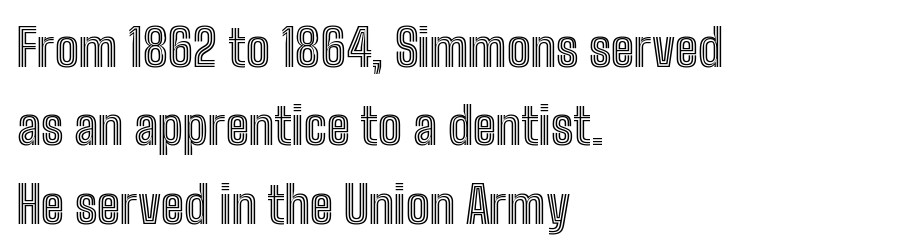
Decoration check: the copy has no underline. A typesetter would mark this as roman, not italic. Glyph-to-glyph distance matches everyday printed text. Quick note: interline space is typical. Left-aligned paragraph, ragged on the right.
